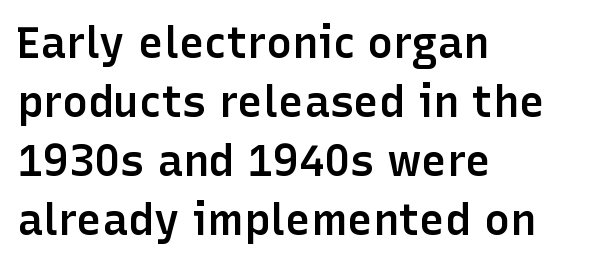
The image shows 43 px semibold sans-serif type, upright; set left-aligned, normal line spacing (1.37x), normal letter spacing, not underlined; low stroke contrast and a medium x-height.
